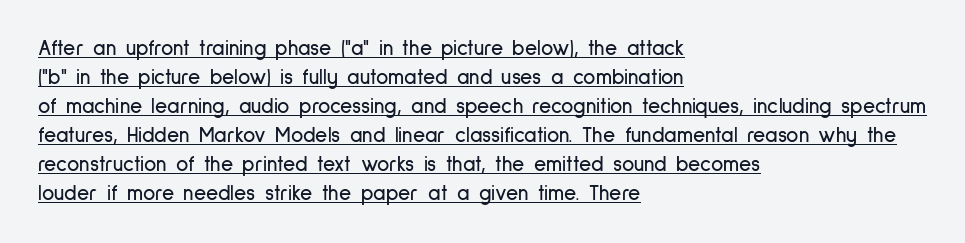
Is the block centered? No — it sits flush against the left margin. The lines sit at an ordinary, default distance from one another. When letters stand straight like this, we call the style roman or upright. In designer terms, the underline attribute is active on this setting. Nobody touched the tracking dial on this one.
